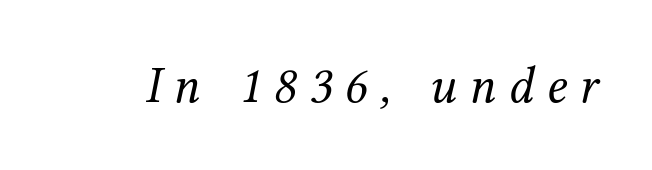
Lines of text with bare space underneath. The font family rendered here belongs to the serif group. Counters stay open thanks to moderate or lighter strokes. The specimen reads as italic at a glance. The gaps between neighbouring characters are conspicuously large. The face used here is proportionally spaced, like ordinary book or web type.
